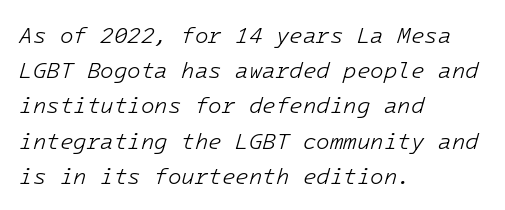
{"italic": "yes", "lean": "right", "slant_degrees": 16, "bold": "no", "underline": "no", "align": "left", "line_spacing": "normal", "line_spacing_ratio": 1.6, "letter_spacing": "normal", "letter_spacing_em": 0.0, "glyph_px": 22}
